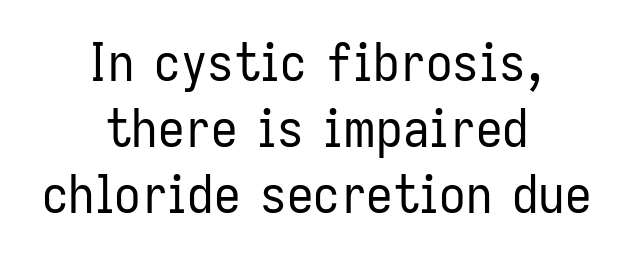
{"serif": "no", "italic": "no", "bold": "no", "weight": "regular", "width": "condensed", "stroke_contrast": "low", "x_height": "medium", "monospaced": "no", "underline": "no", "align": "center", "line_spacing": "normal", "line_spacing_ratio": 1.25, "letter_spacing": "normal", "letter_spacing_em": 0.0, "glyph_px": 53}
